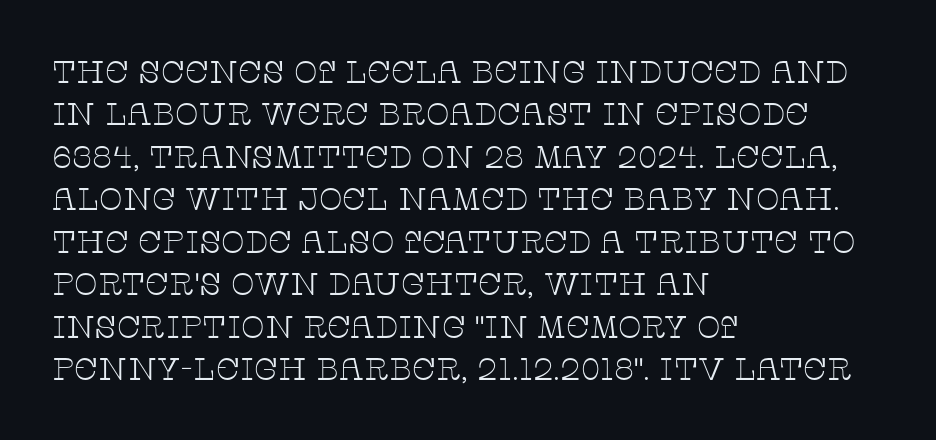
The rendering keeps characters at their native spacing. This rendering employs a face with finishing strokes, i.e., a serif. Each stroke keeps to a modest, everyday thickness or less. The paragraph has a hard left edge and a soft right edge. The rows are spaced the way most documents space them. Is this a fixed-width face? No — the glyphs have proportional, varying widths.
